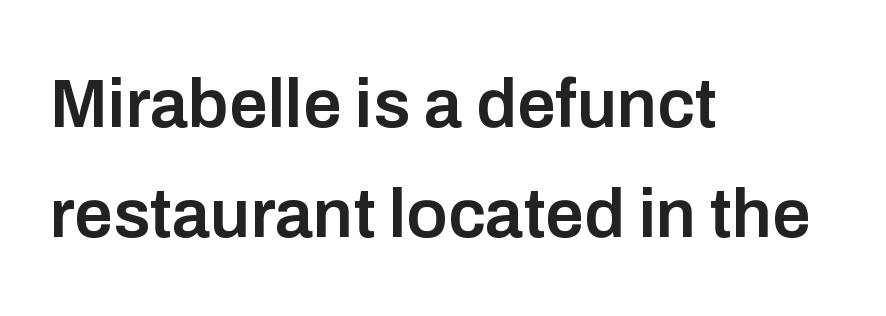
{"serif": "no", "italic": "no", "bold": "semi", "weight": "semibold", "width": "normal", "stroke_contrast": "low", "x_height": "medium", "monospaced": "no", "underline": "no", "align": "left", "line_spacing": "normal", "line_spacing_ratio": 1.59, "letter_spacing": "normal", "letter_spacing_em": 0.0, "glyph_px": 69}
